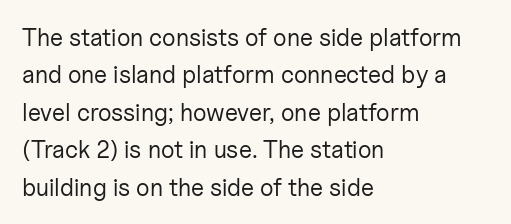
{"italic": "no", "bold": "no", "underline": "no", "align": "left", "line_spacing": "normal", "line_spacing_ratio": 1.56, "letter_spacing": "normal", "letter_spacing_em": 0.0, "glyph_px": 24}
